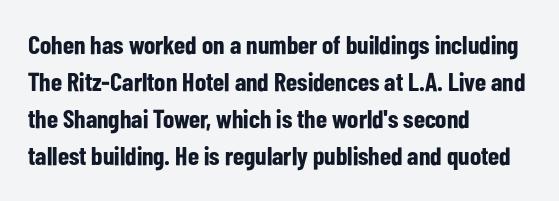
Q: Is the text bold? A: Yes.
Q: Is the text italic (slanted)? A: No, it is upright.
Q: Is the text underlined? A: No.
Q: How is the paragraph aligned? A: Left-aligned.
Q: Is the spacing between letters normal or unusually wide? A: Normal.
Q: Is the spacing between lines tight, normal or loose? A: Normal.
